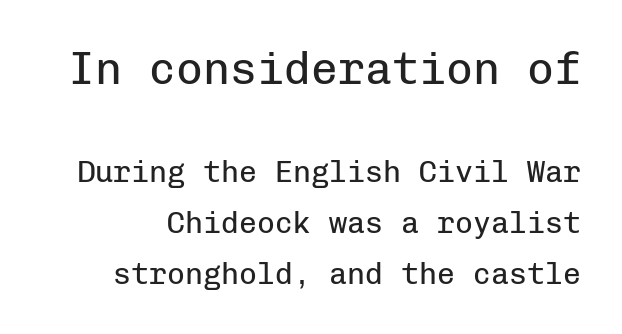
The image shows 45 px regular-weight sans-serif type, upright, monospaced; set normal line spacing (1.7x), normal letter spacing, not underlined; the first (top) block is 1.5x larger; low stroke contrast and a medium x-height.
